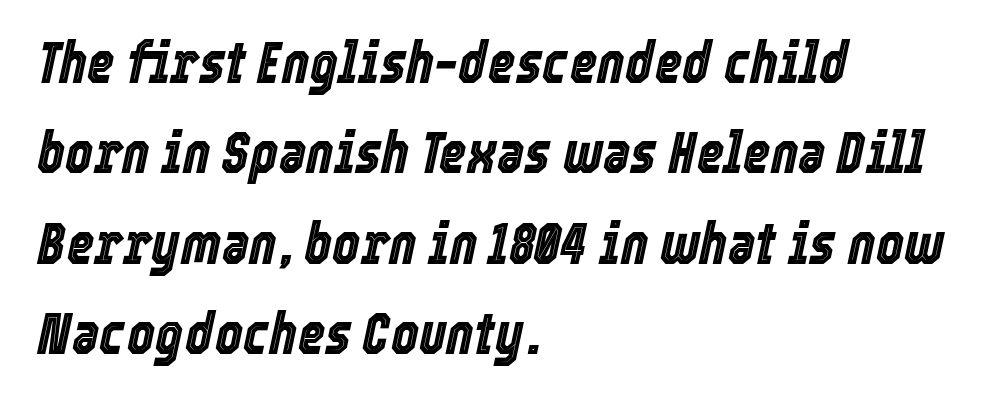
{"italic": "yes", "lean": "right", "slant_degrees": 12, "width": "condensed", "x_height": "medium", "monospaced": "no", "underline": "no", "align": "left", "line_spacing": "normal", "line_spacing_ratio": 1.53, "letter_spacing": "normal", "letter_spacing_em": 0.0, "glyph_px": 59}
